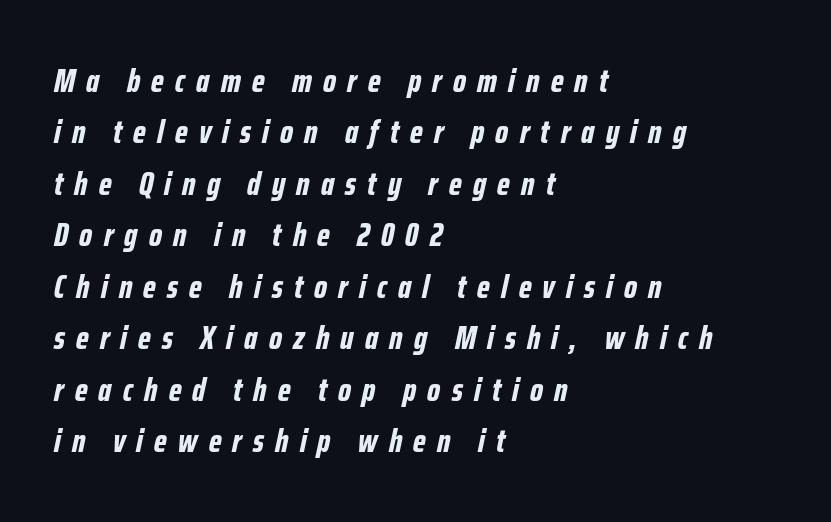
The image shows 33 px bold, condensed type, italic (leaning right); set left-aligned, normal line spacing (1.56x), unusually wide letter spacing (+0.34 em), not underlined; low stroke contrast and a medium x-height.
